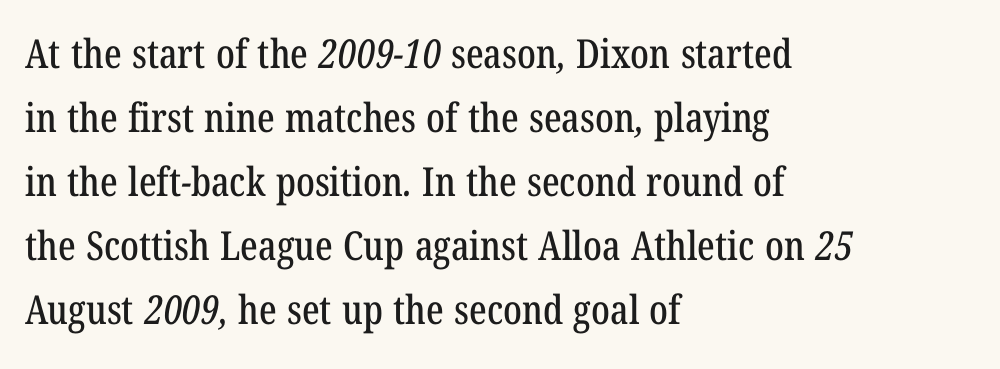
{"serif": "yes", "width": "condensed", "stroke_contrast": "low", "x_height": "medium", "monospaced": "no", "underline": "no", "align": "left", "line_spacing": "normal", "line_spacing_ratio": 1.6, "letter_spacing": "normal", "letter_spacing_em": 0.0, "glyph_px": 40}
